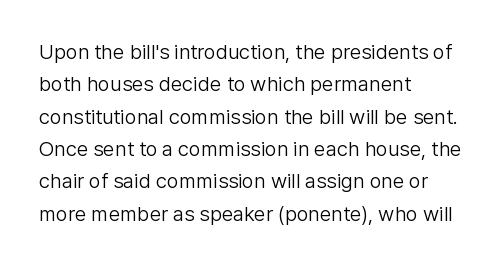
The image shows 21 px text type, upright; set left-aligned, normal line spacing (1.54x), normal letter spacing, not underlined.
